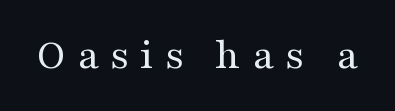
{"serif": "yes", "italic": "no", "bold": "no", "weight": "regular", "width": "wide", "stroke_contrast": "medium", "x_height": "medium", "monospaced": "no", "underline": "no", "letter_spacing": "wide", "letter_spacing_em": 0.25, "glyph_px": 44}
